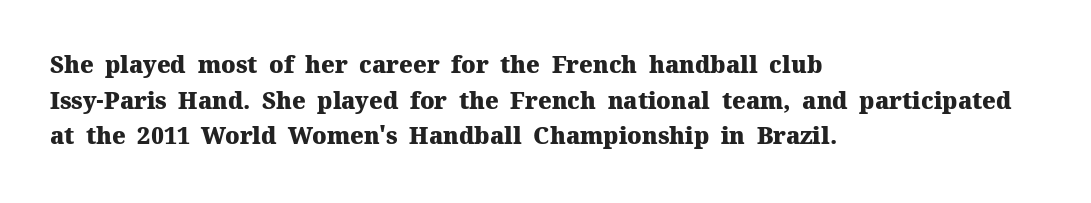
{"italic": "no", "bold": "yes", "underline": "no", "align": "left", "line_spacing": "normal", "line_spacing_ratio": 1.55, "letter_spacing": "normal", "letter_spacing_em": 0.0, "glyph_px": 23}
